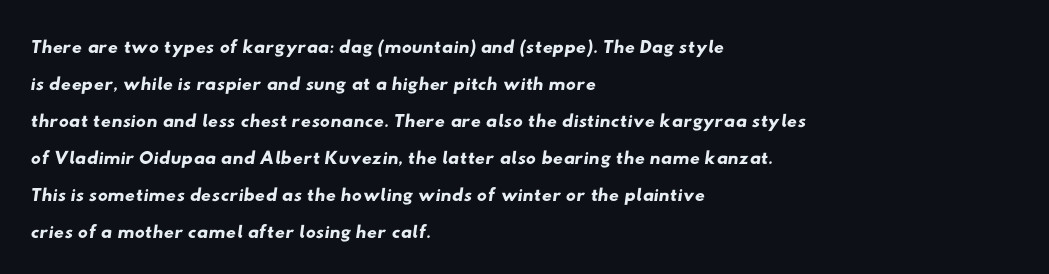
The image shows 28 px wide sans-serif type; set left-aligned, normal line spacing (1.32x), normal letter spacing, not underlined; low stroke contrast and a small x-height.
